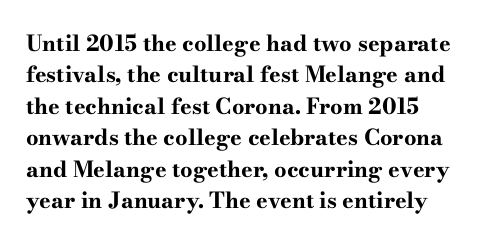
Words appear dense and cohesive because spacing is normal. You can tell it's not italic because the verticals are truly vertical. Just letters on the line, the space beneath them empty. Summary of weight: heavy, a full bold.
